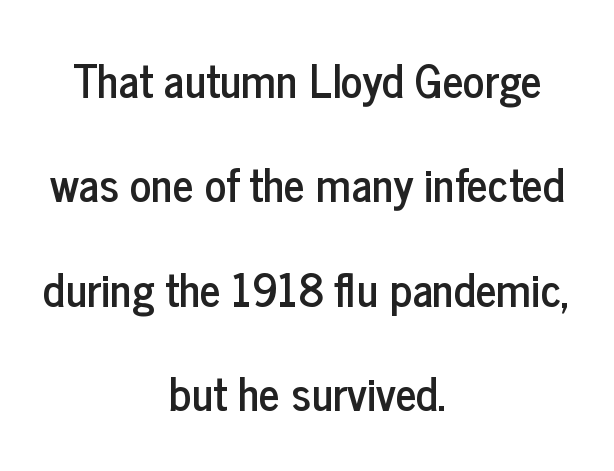
Casual observation: everything's sitting right in the middle. This sample uses an upright cut, with every glyph sitting square on the baseline. Classification — sans serif. Inter-character spacing is left at the font's built-in metrics. The specimen omits any rule beneath the text block's lines.
